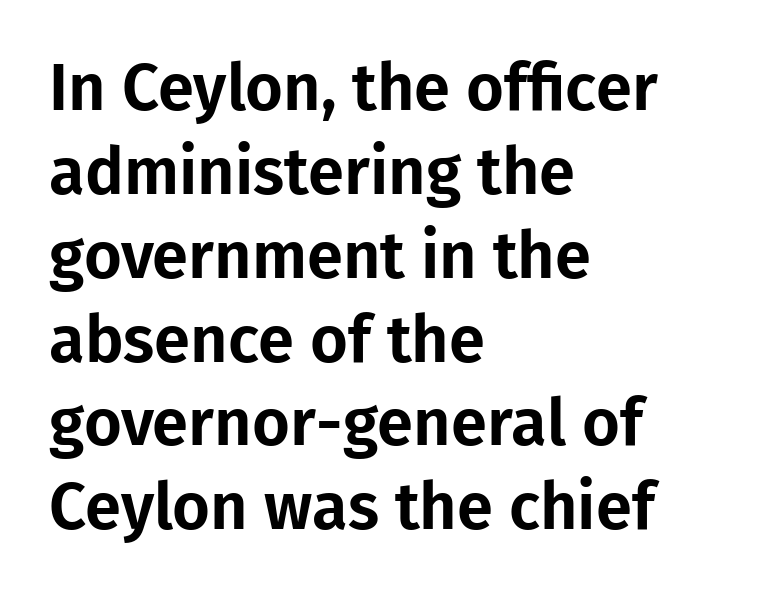
Vertical spacing — default. The letters sit at their default tracking, neither squeezed nor spread. The zone under the glyphs is completely vacant. Does the lettering tilt? It doesn't — this is upright. A sans-serif font was chosen for this passage.
